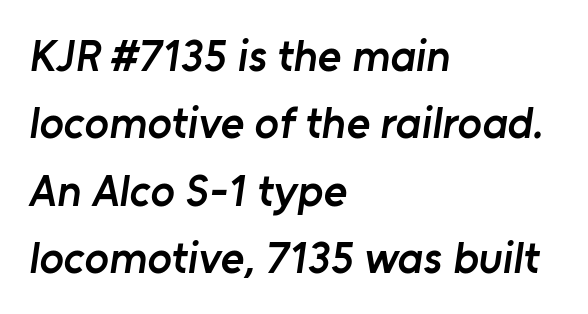
{"serif": "no", "bold": "semi", "weight": "semibold", "width": "normal", "stroke_contrast": "low", "x_height": "medium", "monospaced": "no", "underline": "no", "align": "left", "line_spacing": "normal", "line_spacing_ratio": 1.5, "letter_spacing": "normal", "letter_spacing_em": 0.0, "glyph_px": 45}
